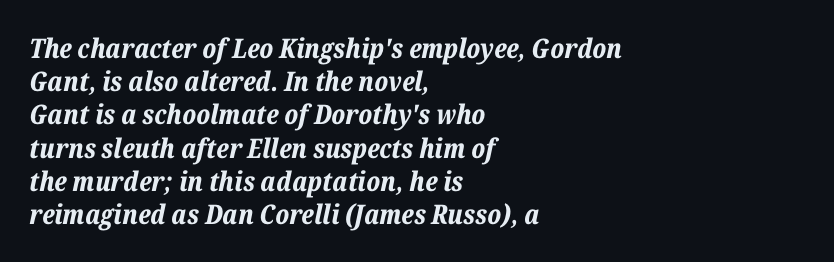
The image shows 27 px bold type, italic (leaning right); set left-aligned, line spacing 1.23x, normal letter spacing, not underlined.
